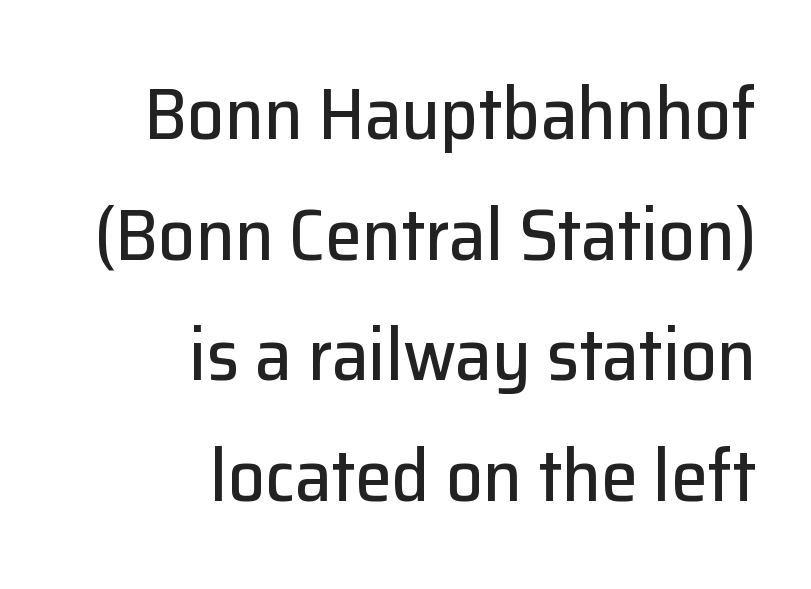
{"serif": "no", "italic": "no", "width": "normal", "stroke_contrast": "low", "x_height": "medium", "monospaced": "no", "underline": "no", "align": "right", "line_spacing": "normal", "line_spacing_ratio": 1.63, "letter_spacing": "normal", "letter_spacing_em": 0.0, "glyph_px": 74}
